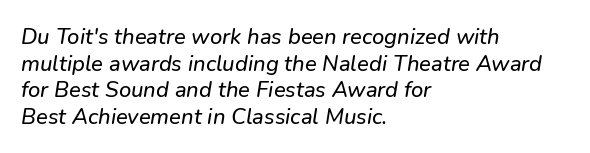
The image shows 22 px text type, italic (leaning right); set left-aligned, line spacing 1.21x, normal letter spacing, not underlined.
